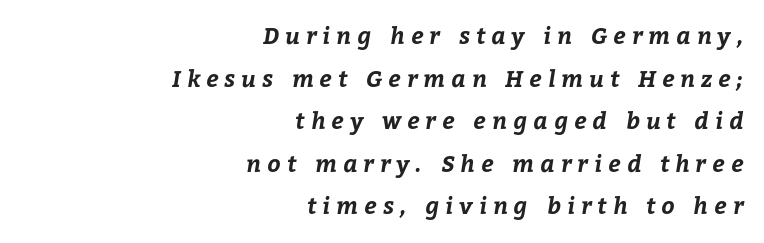
{"bold": "yes", "underline": "no", "align": "right", "line_spacing_ratio": 1.85, "letter_spacing": "wide", "letter_spacing_em": 0.27, "glyph_px": 23}
